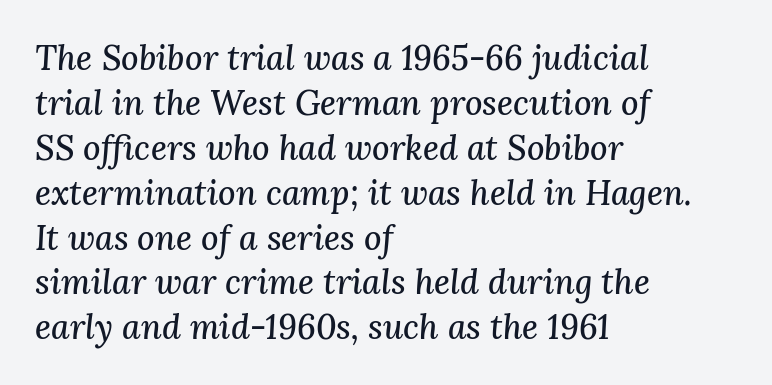
{"serif": "yes", "italic": "yes", "lean": "right", "slant_degrees": 3, "width": "normal", "stroke_contrast": "medium", "x_height": "medium", "monospaced": "no", "underline": "no", "align": "left", "line_spacing": "normal", "line_spacing_ratio": 1.32, "letter_spacing": "normal", "letter_spacing_em": 0.0, "glyph_px": 34}
